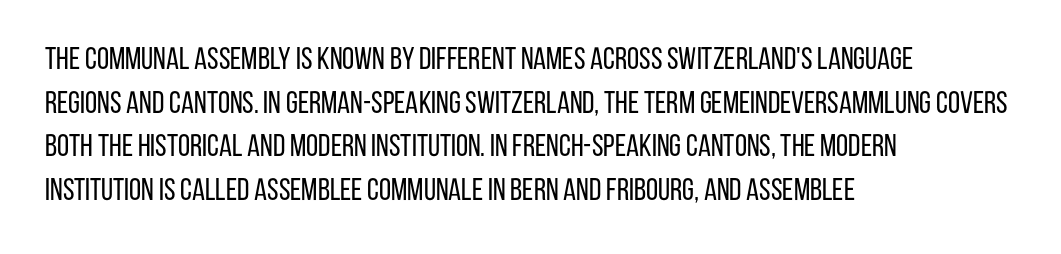
Q: Is the text bold? A: No.
Q: Is the text italic (slanted)? A: No, it is upright.
Q: Is the typeface a serif or a sans-serif typeface? A: Sans-serif.
Q: Is the text underlined? A: No.
Q: How is the paragraph aligned? A: Left-aligned.
Q: Is the spacing between letters normal or unusually wide? A: Normal.
Q: Is the spacing between lines tight, normal or loose? A: Normal.
Q: Width (condensed, normal, or wide)? A: Condensed.
Q: Stroke contrast? A: Low.
Q: x-height? A: Large.
Q: Monospaced? A: No.
